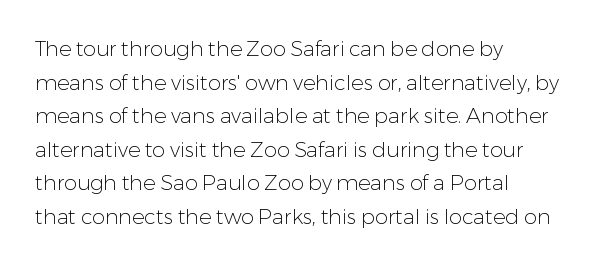
{"italic": "no", "bold": "no", "underline": "no", "align": "left", "line_spacing": "normal", "line_spacing_ratio": 1.6, "letter_spacing": "normal", "letter_spacing_em": 0.0, "glyph_px": 21}
